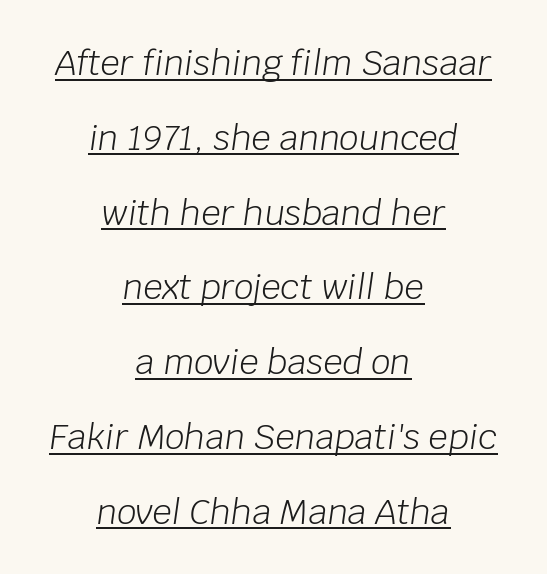
The image shows 34 px light type, italic (leaning right); set centered, loose line spacing (2.2x), normal letter spacing, underlined; low stroke contrast and a large x-height.
